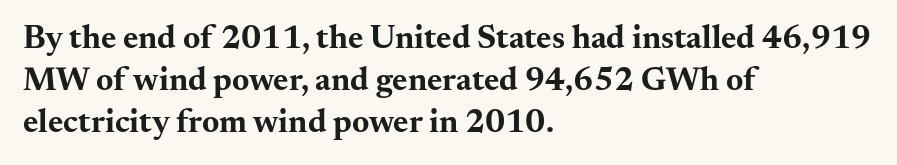
Q: Is the text bold? A: Yes.
Q: Is the text italic (slanted)? A: No, it is upright.
Q: Is the typeface a serif or a sans-serif typeface? A: Serif.
Q: Is the text underlined? A: No.
Q: How is the paragraph aligned? A: Left-aligned.
Q: Is the spacing between letters normal or unusually wide? A: Normal.
Q: Is the spacing between lines tight, normal or loose? A: Normal.
Q: Width (condensed, normal, or wide)? A: Wide.
Q: Stroke contrast? A: Medium.
Q: x-height? A: Small.
Q: Monospaced? A: No.
